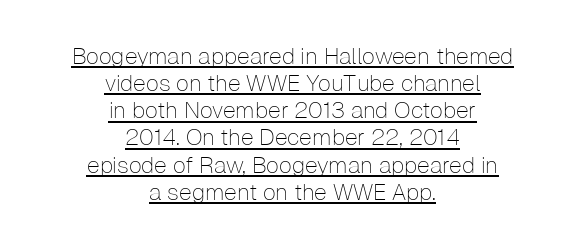
The image shows 23 px text type, upright; set centered, line spacing 1.18x, normal letter spacing, underlined.
